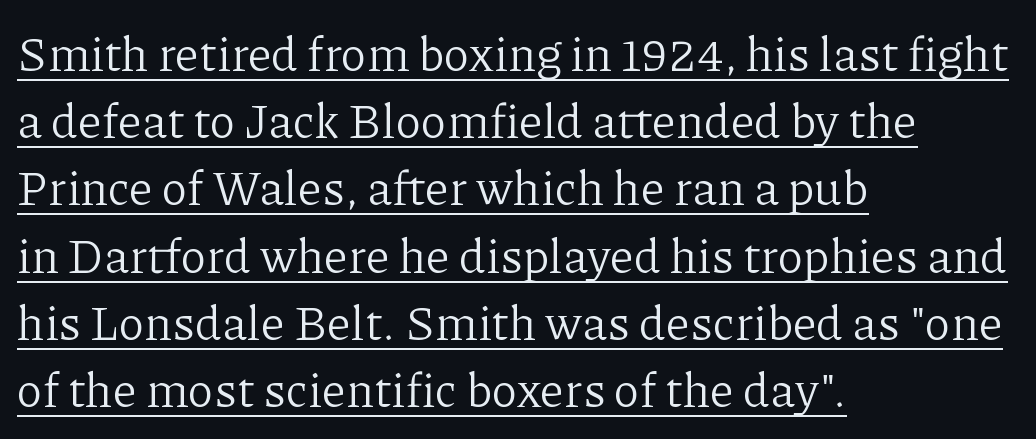
The image shows 48 px light serif type, upright; set left-aligned, normal line spacing (1.4x), normal letter spacing, underlined; low stroke contrast and a medium x-height.
